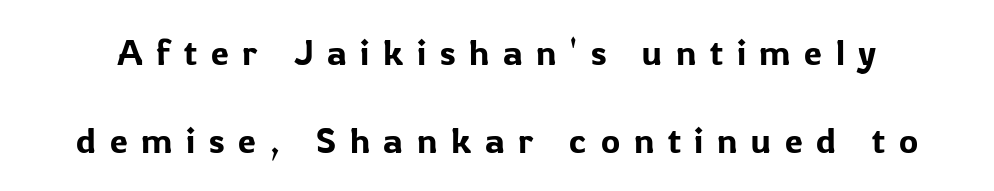
The face used here is proportionally spaced, like ordinary book or web type. Each letter's strokes conclude bluntly, with no projecting serifs. What's the leading like? Stretched, with rows far apart. No italicization has been applied; the sample stays upright. Words appear elongated and porous because spacing is wide.
